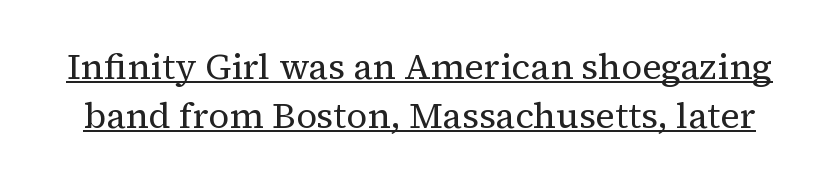
Beneath each row of characters lies a ruled line. What stands out about the letter spacing? Nothing — it is the standard amount. The lettering holds an erect, upright posture throughout. Does the leading feel generous? No, just average.
